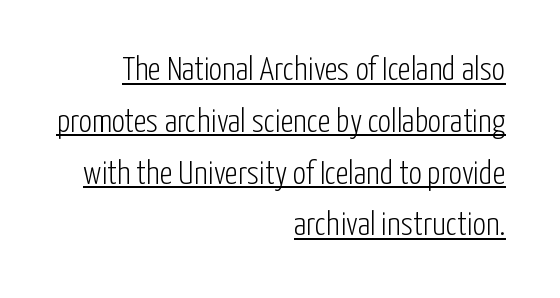
The string is rendered with underlining switched on. Evenly set lines give the paragraph a standard silhouette. Do the characters align in a grid? No, the font is proportional. Tracking value appears to be zero — textbook default spacing.
